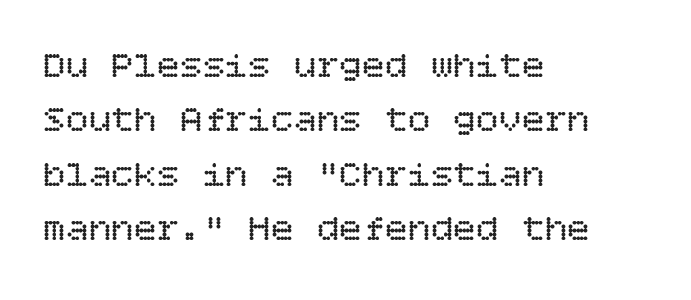
Q: Is the text bold? A: No.
Q: Is the text italic (slanted)? A: No, it is upright.
Q: Is the text underlined? A: No.
Q: How is the paragraph aligned? A: Left-aligned.
Q: Is the spacing between letters normal or unusually wide? A: Normal.
Q: Is the spacing between lines tight, normal or loose? A: Normal.
Q: Width (condensed, normal, or wide)? A: Normal.
Q: Stroke contrast? A: Low.
Q: x-height? A: Large.
